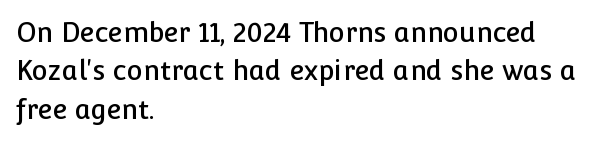
The image shows 27 px text type, upright; set left-aligned, normal line spacing (1.42x), normal letter spacing, not underlined.
